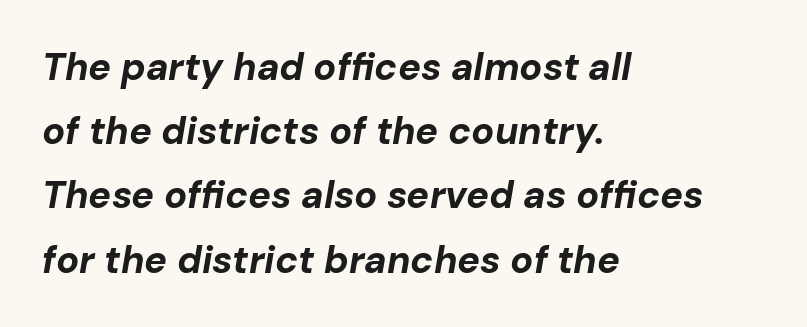
Q: Is the text bold? A: Yes.
Q: Is the text italic (slanted)? A: Yes, it leans right by about 10 degrees.
Q: Is the text underlined? A: No.
Q: How is the paragraph aligned? A: Left-aligned.
Q: Is the spacing between letters normal or unusually wide? A: Normal.
Q: Is the spacing between lines tight, normal or loose? A: Normal.
Q: Width (condensed, normal, or wide)? A: Normal.
Q: Stroke contrast? A: Low.
Q: x-height? A: Medium.
Q: Monospaced? A: No.
